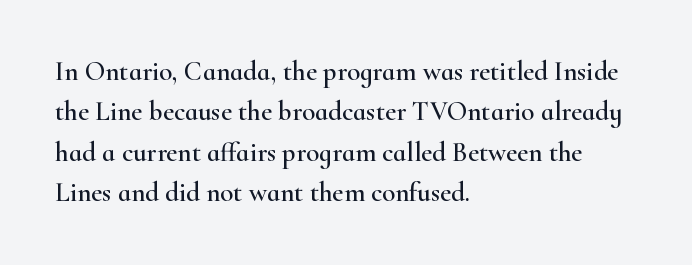
Q: Is the text italic (slanted)? A: No, it is upright.
Q: Is the text underlined? A: No.
Q: How is the paragraph aligned? A: Left-aligned.
Q: Is the spacing between letters normal or unusually wide? A: Normal.
Q: Is the spacing between lines tight, normal or loose? A: Normal.
